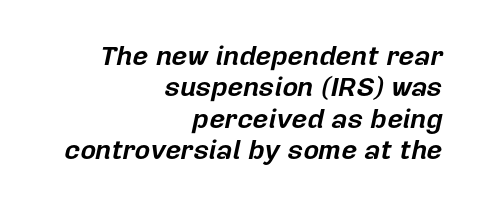
The image shows 27 px bold type, italic (leaning right); set right-aligned, line spacing 1.16x, normal letter spacing, not underlined.
